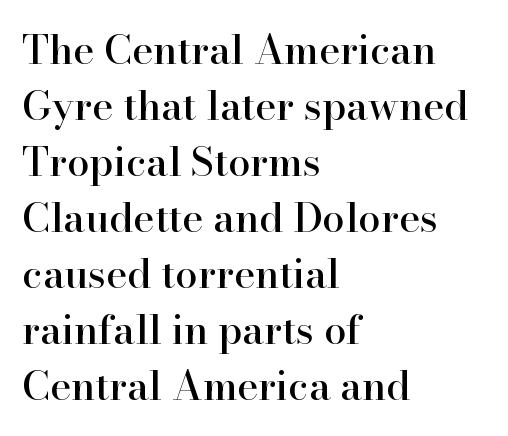
Q: Is the text italic (slanted)? A: No, it is upright.
Q: Is the typeface a serif or a sans-serif typeface? A: Serif.
Q: Is the text underlined? A: No.
Q: How is the paragraph aligned? A: Left-aligned.
Q: Is the spacing between letters normal or unusually wide? A: Normal.
Q: Is the spacing between lines tight, normal or loose? A: Normal.
Q: Width (condensed, normal, or wide)? A: Normal.
Q: Stroke contrast? A: High.
Q: x-height? A: Small.
Q: Monospaced? A: No.
